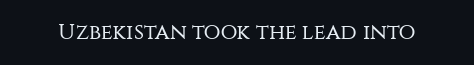
{"italic": "no", "bold": "no", "underline": "no", "letter_spacing": "normal", "letter_spacing_em": 0.0, "glyph_px": 22}
